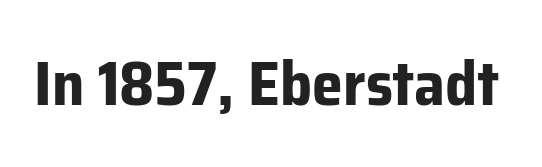
The glyphs are unaccompanied by any horizontal stroke below them. You'd pick this weight for a headline — it's a proper bold. The rendering keeps characters at their native spacing. Note: no serifs on the glyphs. Tall strokes in this sample are plumb rather than angled. This sample has the flowing, uneven cadence of proportional lettering.
